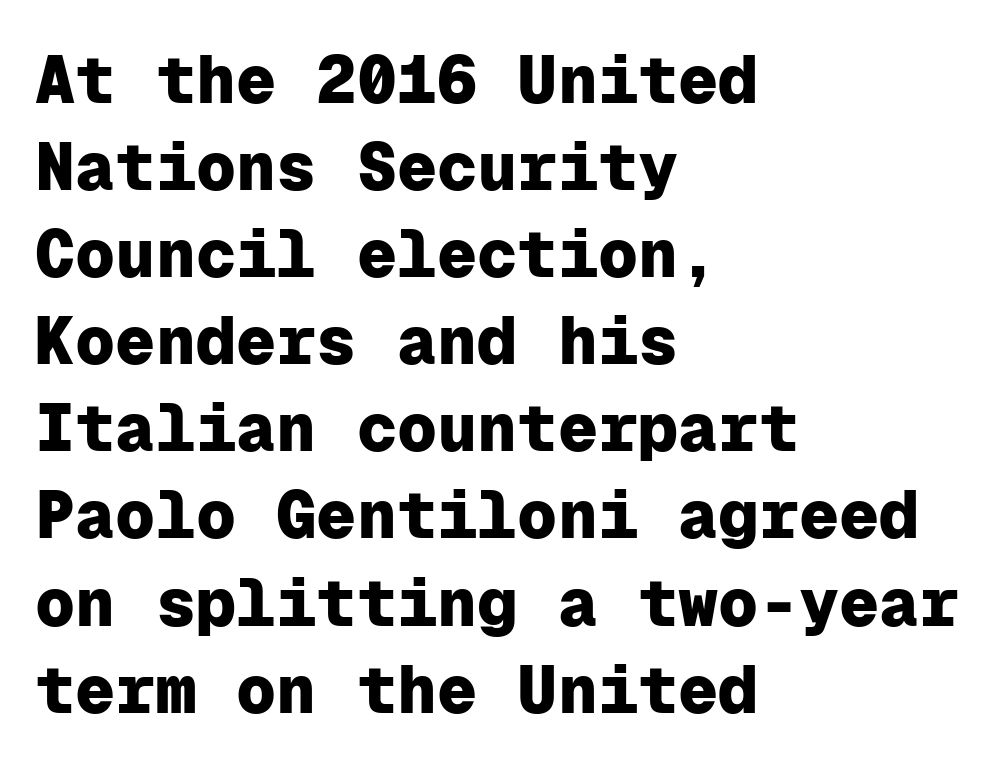
Q: Is the text bold? A: Yes.
Q: Is the text italic (slanted)? A: No, it is upright.
Q: Is the typeface a serif or a sans-serif typeface? A: Sans-serif.
Q: Is the text underlined? A: No.
Q: How is the paragraph aligned? A: Left-aligned.
Q: Is the spacing between letters normal or unusually wide? A: Normal.
Q: Is the spacing between lines tight, normal or loose? A: Normal.
Q: Width (condensed, normal, or wide)? A: Normal.
Q: Stroke contrast? A: Low.
Q: x-height? A: Medium.
Q: Monospaced? A: Yes.
